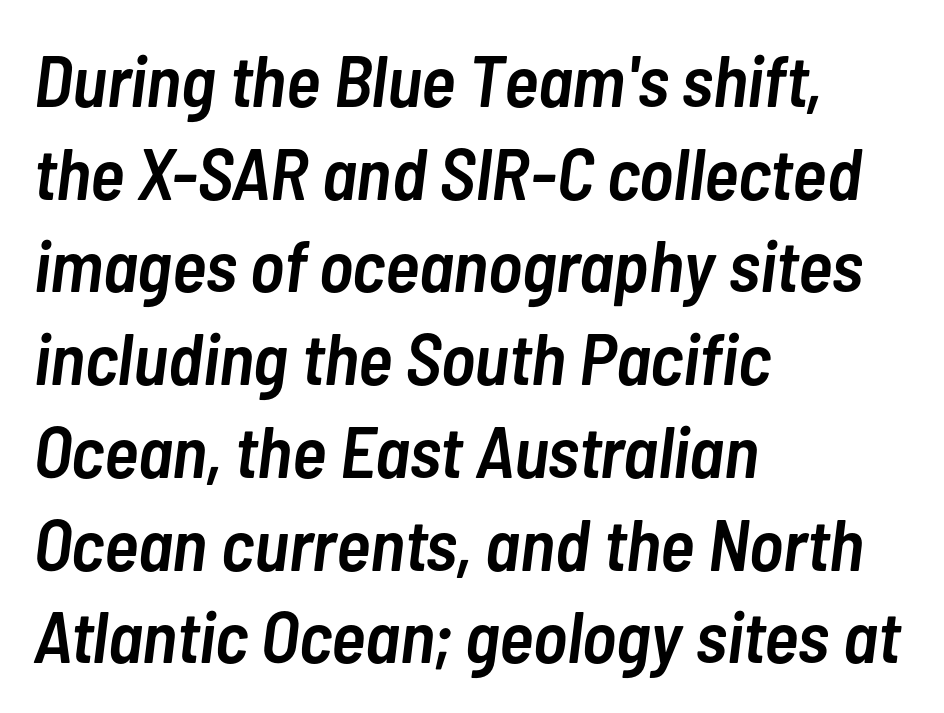
The image shows 73 px semibold, condensed type, italic (leaning right); set left-aligned, normal line spacing (1.27x), normal letter spacing, not underlined; low stroke contrast and a medium x-height.
